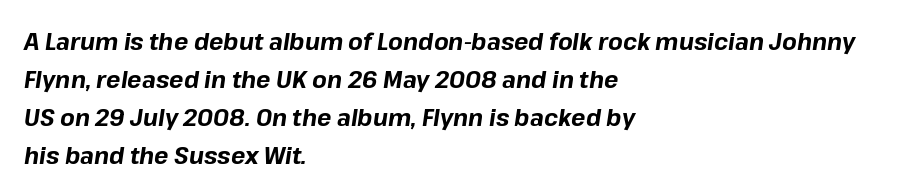
The typography opts for an oblique posture over an upright one. The rendering uses a moderate line-height, typical for paragraphs. These lines keep a tight, regular rhythm from letter to letter. The rendering uses a bold face; every stroke is thick and dark.
